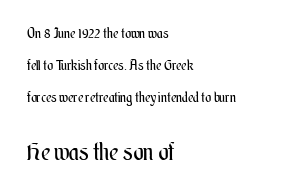
{"italic": "no", "bold": "no", "underline": "no", "align": "left", "line_spacing": "loose", "line_spacing_ratio": 2.27, "letter_spacing": "normal", "letter_spacing_em": 0.0, "larger_block": "second", "size_ratio": 1.71, "glyph_px": 24}
